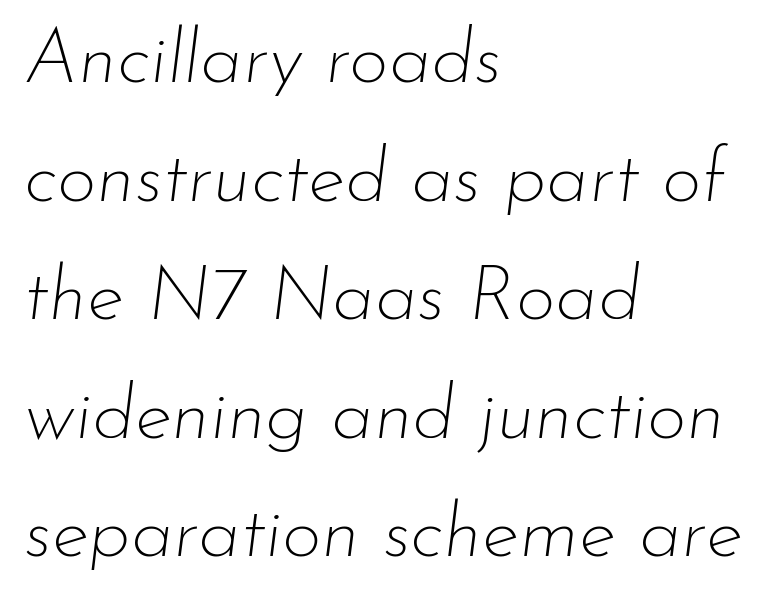
Which margin do the lines hug? The left one — the right edge is uneven. These lines were composed using italics. A bare baseline throughout the passage. Spacing verdict: proportional, widths tailored to each character.
